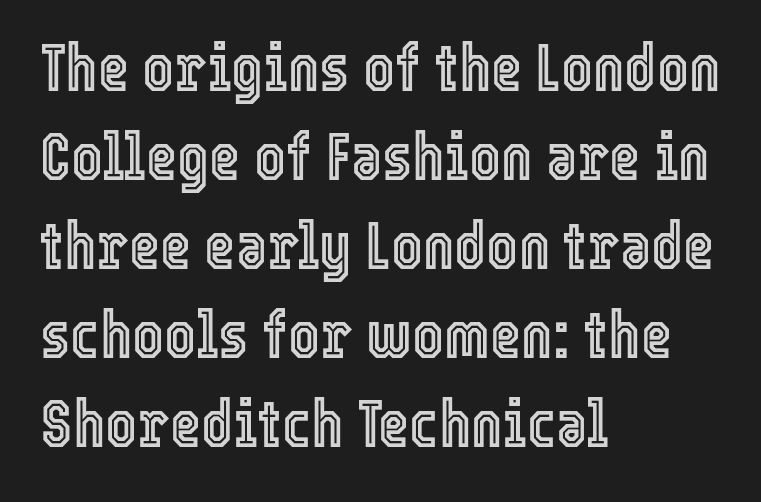
Lines of text with bare space underneath. This sample has the flowing, uneven cadence of proportional lettering. Unlike italic type, these characters show no tilt at all. Compared with typical paragraphs, the rows here are spaced about the same. The letters sit at their default tracking, neither squeezed nor spread.
